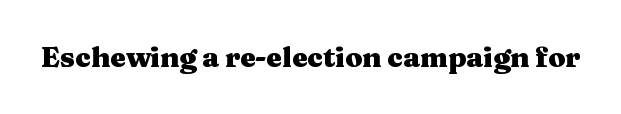
The image shows 28 px heavy, wide serif type, upright; set normal letter spacing, not underlined; medium stroke contrast and a medium x-height.
